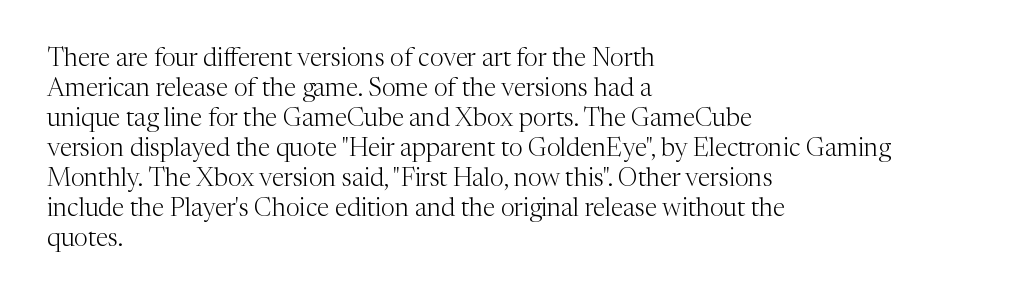
Stem width sits at or under what a default text font uses. Rendered with straight, roman letterforms. In CSS terms this would be text-align: left. Is the letter spacing exaggerated? No — it looks like the ordinary default.
